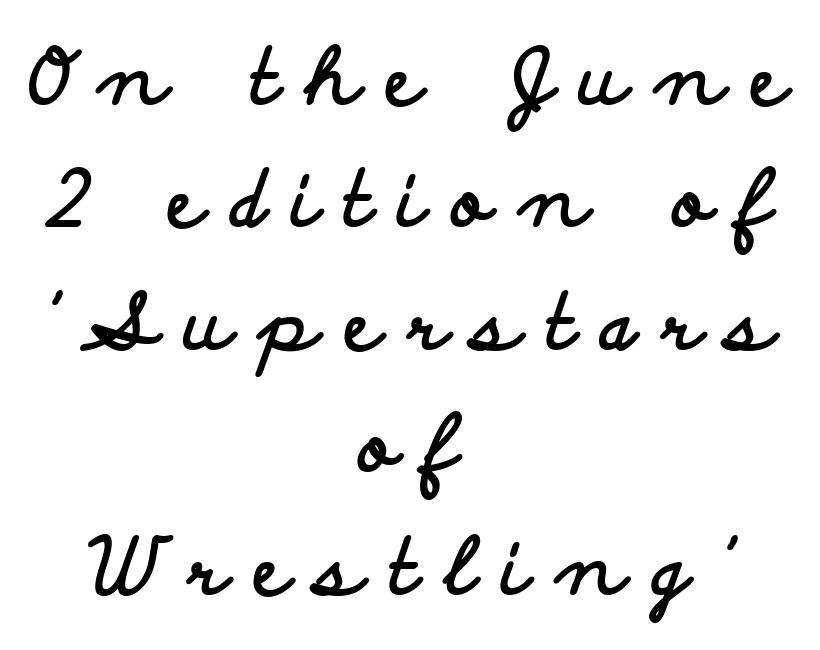
The block of text has a typical density, with ordinary space between rows. The passage shown is not underscored anywhere. Does the type have serifs? No, each stem ends abruptly. The tracking reads as deliberately expanded to a designer's eye.
